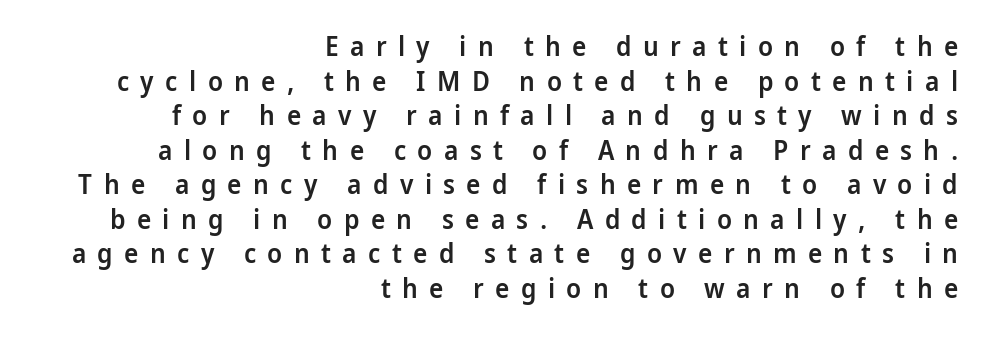
Q: Is the text bold? A: Semi-bold.
Q: Is the text italic (slanted)? A: No, it is upright.
Q: Is the text underlined? A: No.
Q: How is the paragraph aligned? A: Right-aligned.
Q: Is the spacing between letters normal or unusually wide? A: Unusually wide.
Q: Is the spacing between lines tight, normal or loose? A: Normal.
